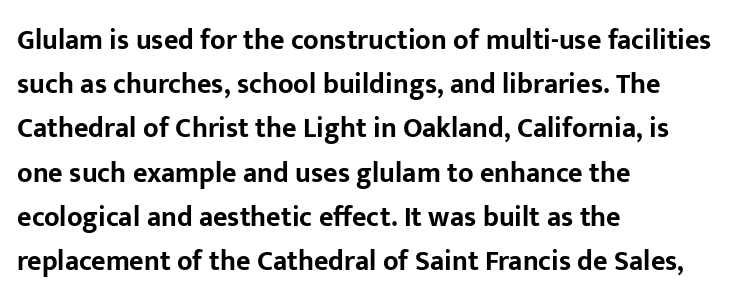
{"serif": "no", "italic": "no", "bold": "yes", "weight": "bold", "width": "normal", "stroke_contrast": "low", "x_height": "medium", "monospaced": "no", "underline": "no", "align": "left", "line_spacing": "normal", "line_spacing_ratio": 1.58, "letter_spacing": "normal", "letter_spacing_em": 0.0, "glyph_px": 28}
